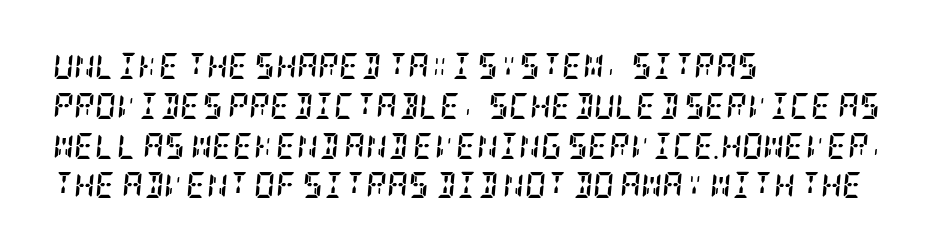
The image shows 26 px bold type, italic (leaning right); set left-aligned, normal line spacing (1.53x), normal letter spacing, not underlined.
